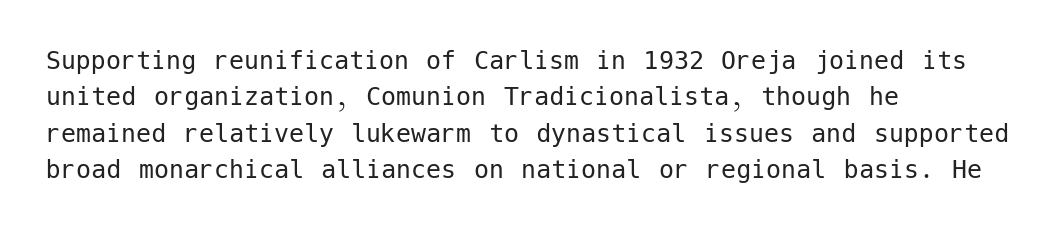
The glyphs in this specimen are sans serif. You can tell it's not italic because the verticals are truly vertical. Honestly, the letter spacing is just normal — you wouldn't notice it. Is this a heavy cut? Hardly; it is regular or lighter. Short and long lines alike share a common starting point at left.
